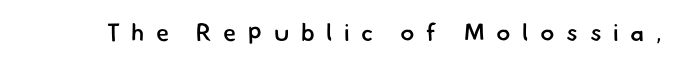
Q: Is the text bold? A: Semi-bold.
Q: Is the text underlined? A: No.
Q: Is the spacing between letters normal or unusually wide? A: Unusually wide.
